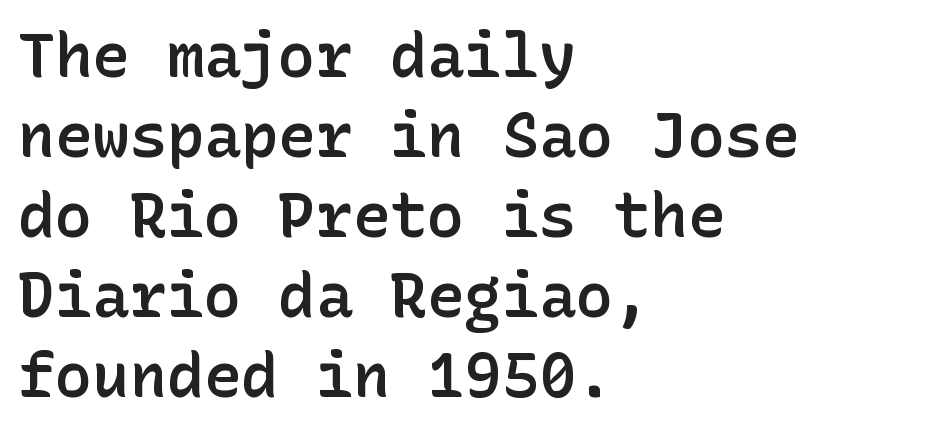
The image shows 62 px semibold sans-serif type, upright; set left-aligned, normal line spacing (1.29x), normal letter spacing, not underlined; low stroke contrast and a medium x-height.
